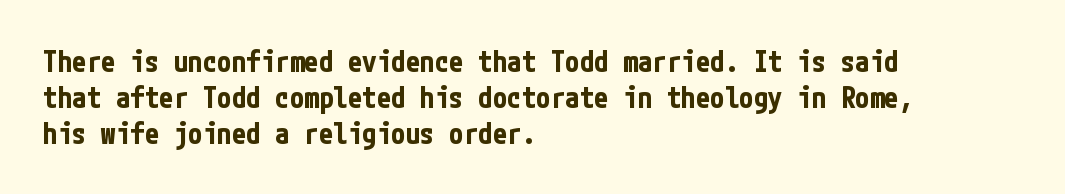
Q: Is the text bold? A: Yes.
Q: Is the text italic (slanted)? A: No, it is upright.
Q: Is the typeface a serif or a sans-serif typeface? A: Sans-serif.
Q: Is the text underlined? A: No.
Q: How is the paragraph aligned? A: Left-aligned.
Q: Is the spacing between letters normal or unusually wide? A: Normal.
Q: Width (condensed, normal, or wide)? A: Condensed.
Q: Stroke contrast? A: Low.
Q: x-height? A: Medium.
